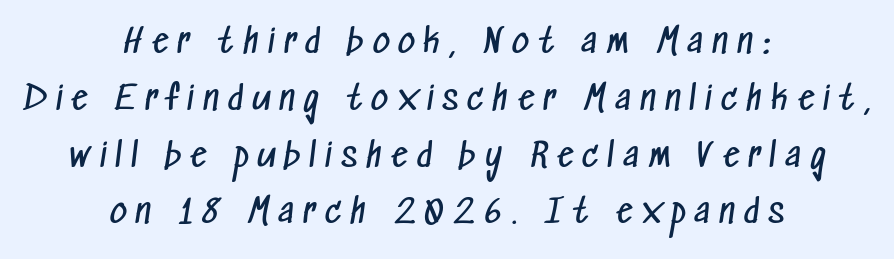
Q: Is the text bold? A: No.
Q: Is the typeface a serif or a sans-serif typeface? A: Sans-serif.
Q: Is the text underlined? A: No.
Q: How is the paragraph aligned? A: Centered.
Q: Is the spacing between letters normal or unusually wide? A: Unusually wide.
Q: Width (condensed, normal, or wide)? A: Condensed.
Q: Stroke contrast? A: Low.
Q: x-height? A: Medium.
Q: Monospaced? A: No.
